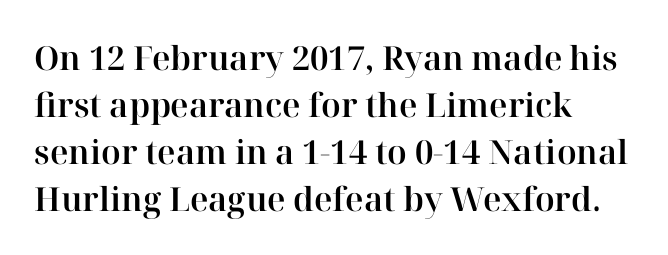
The image shows 33 px serif type, upright; set left-aligned, normal line spacing (1.42x), normal letter spacing, not underlined; high stroke contrast and a medium x-height.
